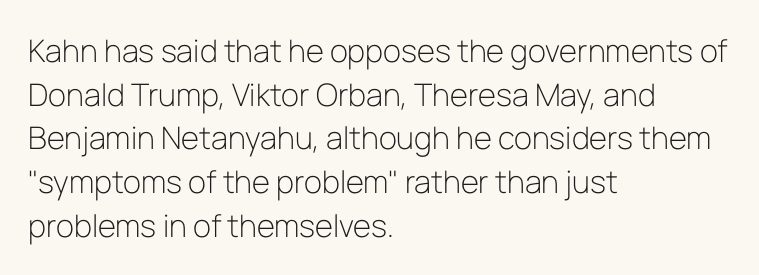
{"serif": "no", "italic": "no", "bold": "no", "weight": "light", "width": "normal", "stroke_contrast": "low", "x_height": "medium", "monospaced": "no", "underline": "no", "align": "left", "line_spacing": "normal", "line_spacing_ratio": 1.41, "letter_spacing": "normal", "letter_spacing_em": 0.0, "glyph_px": 31}
